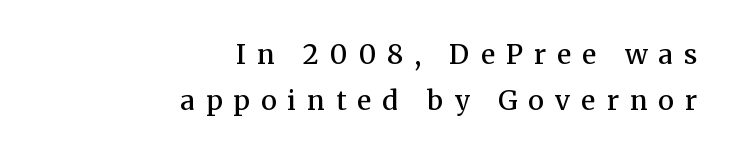
The image shows 27 px text type, upright; set right-aligned, line spacing 1.72x, unusually wide letter spacing (+0.41 em), not underlined.
